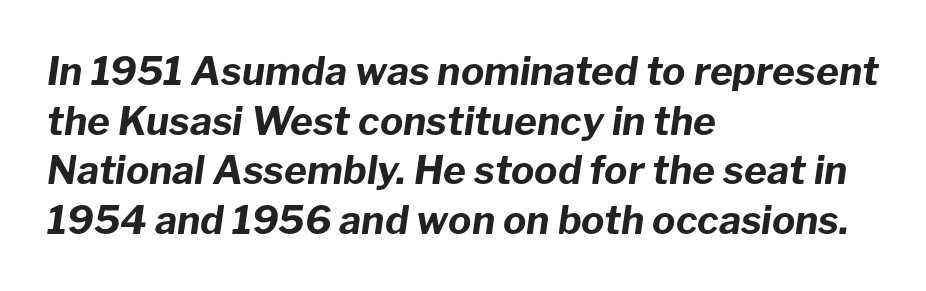
The image shows 39 px bold type, italic (leaning right); set left-aligned, normal line spacing (1.27x), normal letter spacing, not underlined; low stroke contrast and a medium x-height.
